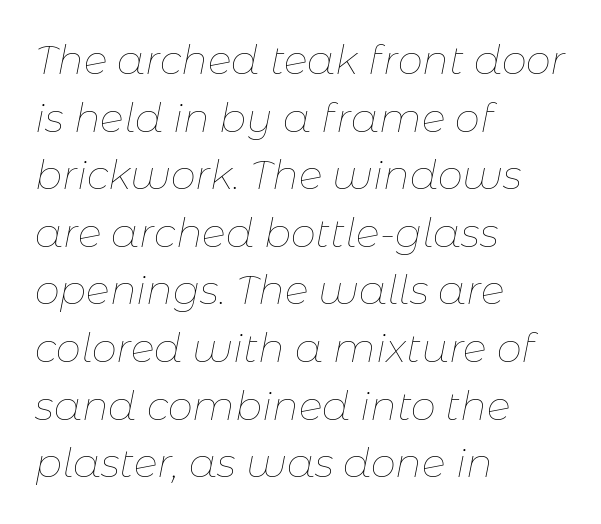
The image shows 40 px thin type, italic (leaning right); set left-aligned, normal line spacing (1.44x), normal letter spacing, not underlined; low stroke contrast and a medium x-height.
